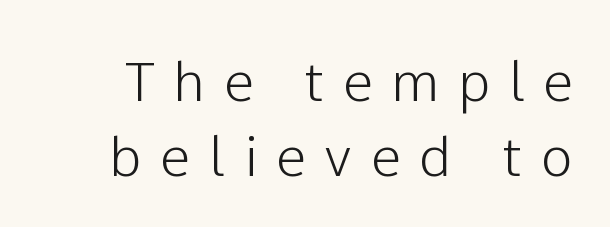
The image shows 54 px sans-serif type, upright; set normal line spacing (1.38x), unusually wide letter spacing (+0.35 em), not underlined; low stroke contrast and a medium x-height.
